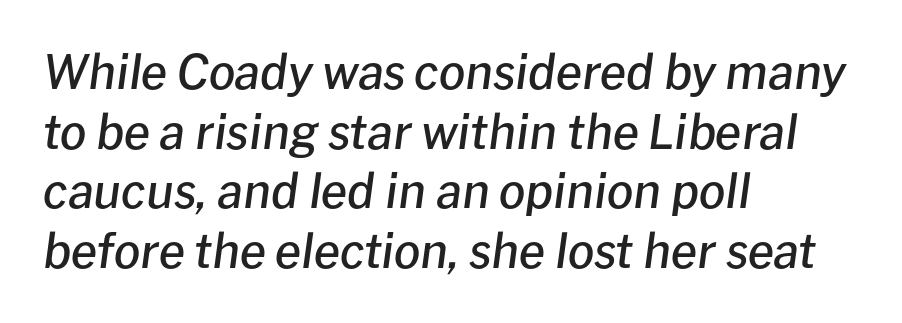
Q: Is the text bold? A: Semi-bold.
Q: Is the text italic (slanted)? A: Yes, it leans right by about 8 degrees.
Q: Is the text underlined? A: No.
Q: How is the paragraph aligned? A: Left-aligned.
Q: Is the spacing between letters normal or unusually wide? A: Normal.
Q: Is the spacing between lines tight, normal or loose? A: Normal.
Q: Width (condensed, normal, or wide)? A: Normal.
Q: Stroke contrast? A: Low.
Q: x-height? A: Medium.
Q: Monospaced? A: No.
